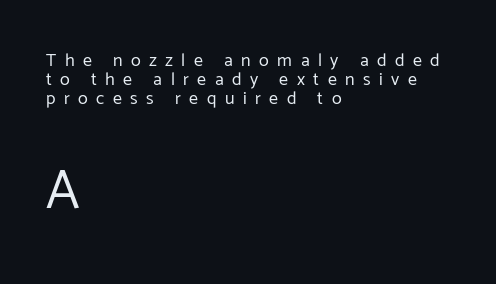
{"serif": "no", "italic": "no", "bold": "no", "weight": "regular", "width": "normal", "stroke_contrast": "low", "x_height": "medium", "monospaced": "no", "underline": "no", "align": "left", "line_spacing": "tight", "line_spacing_ratio": 1.05, "letter_spacing": "wide", "letter_spacing_em": 0.47, "larger_block": "second", "size_ratio": 3.06, "glyph_px": 55}
